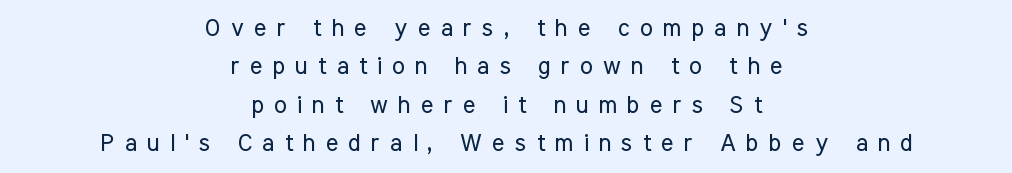
The image shows 24 px text type, upright; set centered, normal line spacing (1.6x), unusually wide letter spacing (+0.42 em), not underlined.
